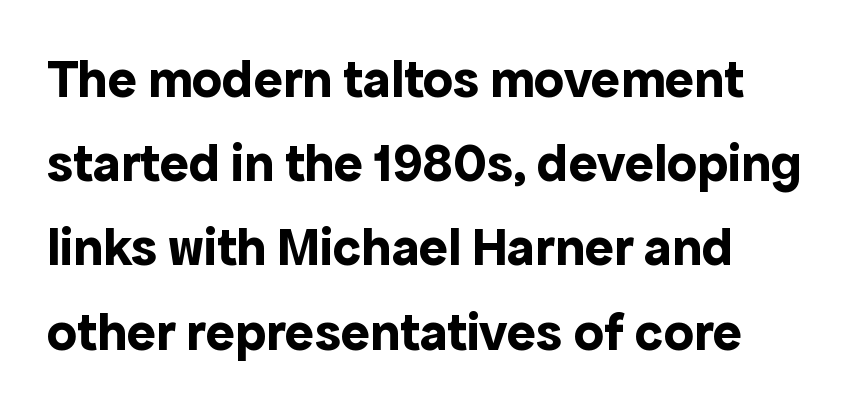
The image shows 54 px bold sans-serif type, upright; set left-aligned, normal line spacing (1.56x), normal letter spacing, not underlined; a medium x-height.
